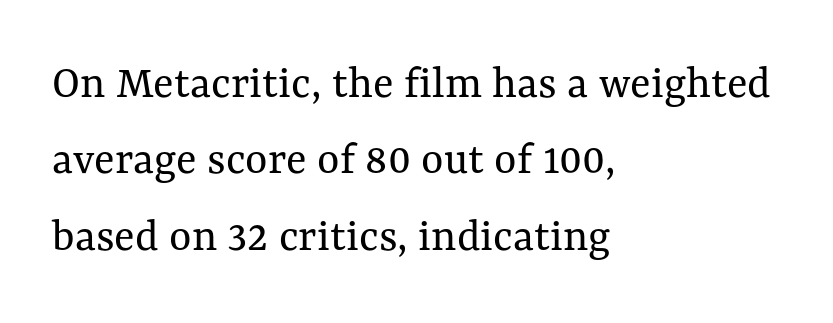
The image shows 48 px regular-weight type, upright; set left-aligned, normal line spacing (1.59x), normal letter spacing, not underlined; medium stroke contrast and a medium x-height.
